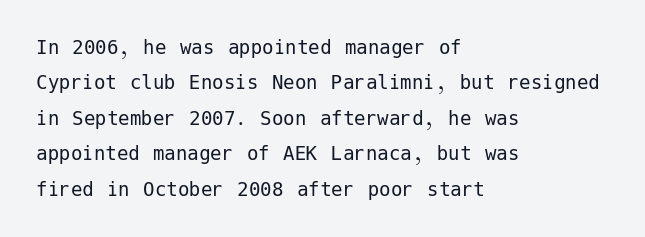
{"italic": "no", "bold": "no", "underline": "no", "align": "left", "line_spacing": "normal", "line_spacing_ratio": 1.54, "letter_spacing": "normal", "letter_spacing_em": 0.0, "glyph_px": 23}
